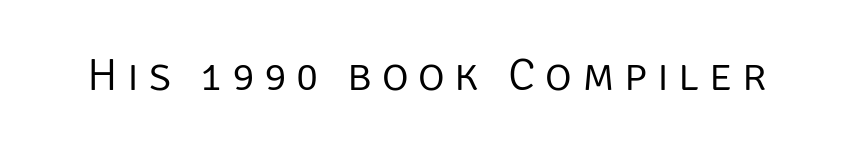
No letter is thick-stroked: the sample isn't bold. Characters remain perfectly vertical along every line. Type style note: lacks serifs. Character widths vary here, with narrow letters taking less room than wide ones. Between one letter and the next there's a generous, obvious gap. The space beneath each line is pristine and unruled.
